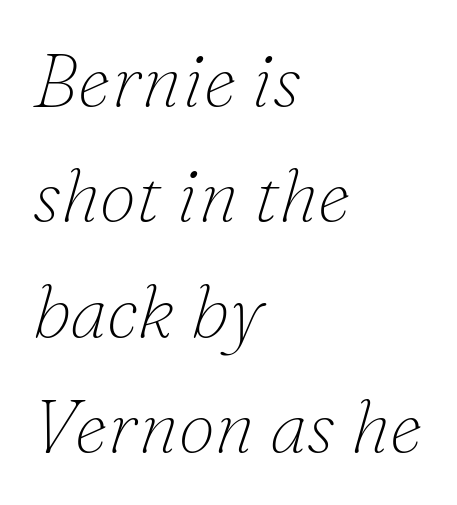
The tracking reads as untouched default to a designer's eye. Teacher's note: observe the even left margin — that is flush-left alignment. Reading down the column, the eye jumps a familiar distance to each next line. Compared with ordinary roman type, these characters are visibly tilted. A light-to-regular cut is what we see here. I'd call this a serif setting — the letters wear small feet.
